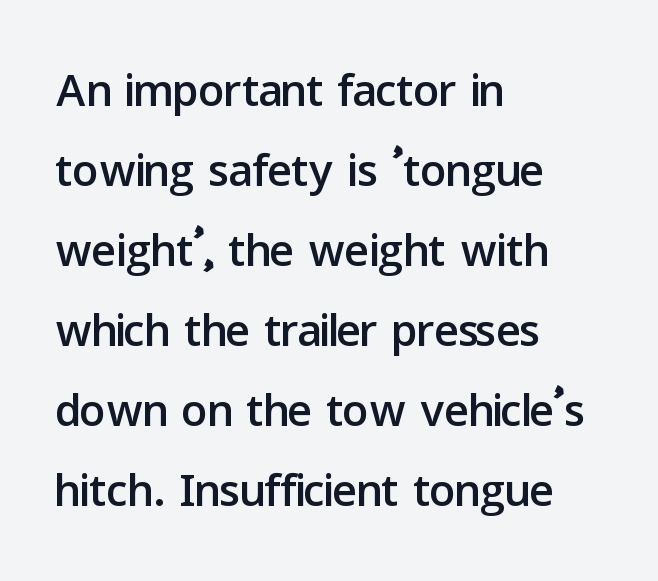
Q: Is the text italic (slanted)? A: No, it is upright.
Q: Is the typeface a serif or a sans-serif typeface? A: Sans-serif.
Q: Is the text underlined? A: No.
Q: How is the paragraph aligned? A: Left-aligned.
Q: Is the spacing between letters normal or unusually wide? A: Normal.
Q: Width (condensed, normal, or wide)? A: Normal.
Q: Stroke contrast? A: Low.
Q: x-height? A: Medium.
Q: Monospaced? A: No.
